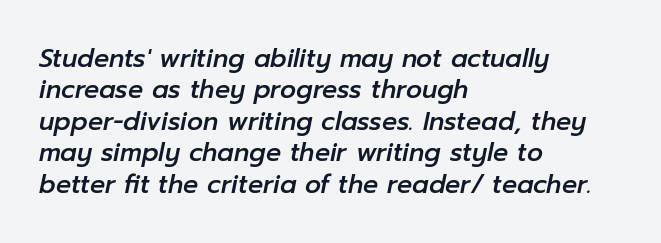
{"italic": "yes", "lean": "right", "slant_degrees": 12, "underline": "no", "align": "left", "line_spacing": "normal", "line_spacing_ratio": 1.26, "letter_spacing": "normal", "letter_spacing_em": 0.0, "glyph_px": 25}
